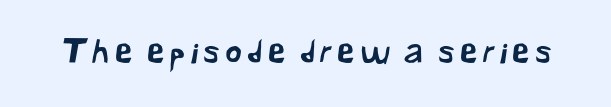
Q: Is the typeface a serif or a sans-serif typeface? A: Sans-serif.
Q: Is the text underlined? A: No.
Q: Width (condensed, normal, or wide)? A: Normal.
Q: Stroke contrast? A: Low.
Q: x-height? A: Medium.
Q: Monospaced? A: No.
